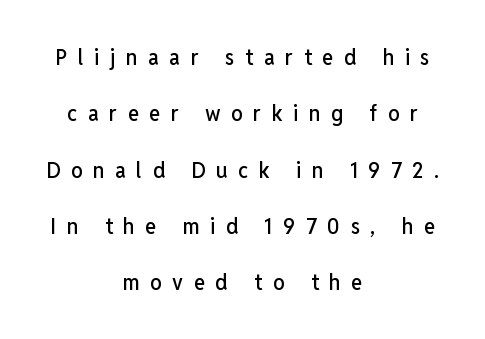
Q: Is the text italic (slanted)? A: No, it is upright.
Q: Is the text underlined? A: No.
Q: How is the paragraph aligned? A: Centered.
Q: Is the spacing between letters normal or unusually wide? A: Unusually wide.
Q: Is the spacing between lines tight, normal or loose? A: Loose.
